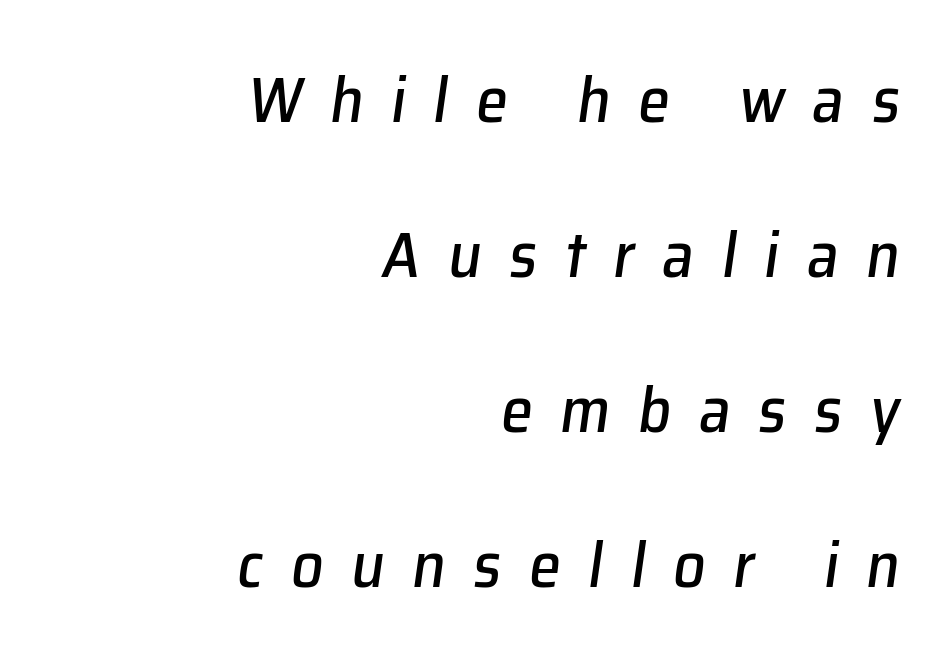
The image shows 64 px text type, italic (leaning right); set right-aligned, loose line spacing (2.42x), unusually wide letter spacing (+0.43 em), not underlined; low stroke contrast and a medium x-height.
